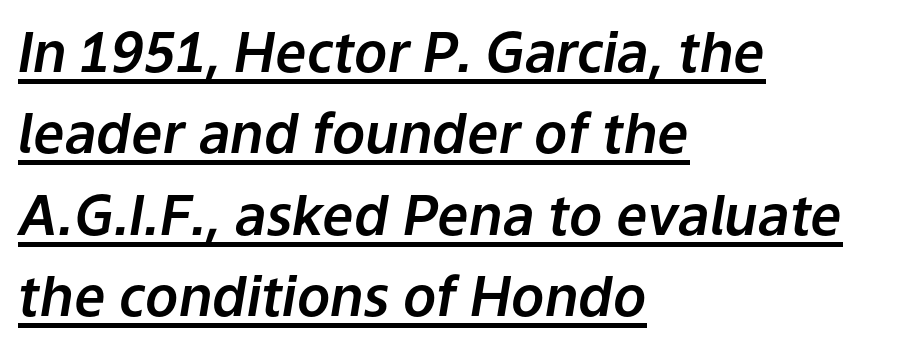
Characters follow at the spacing the type designer built in. Posture: slanted. Think of a printed novel: that variable character pitch is what you see here. Looks like someone drew a line under every word here. Students, observe: this is what conventionally led text looks like.
